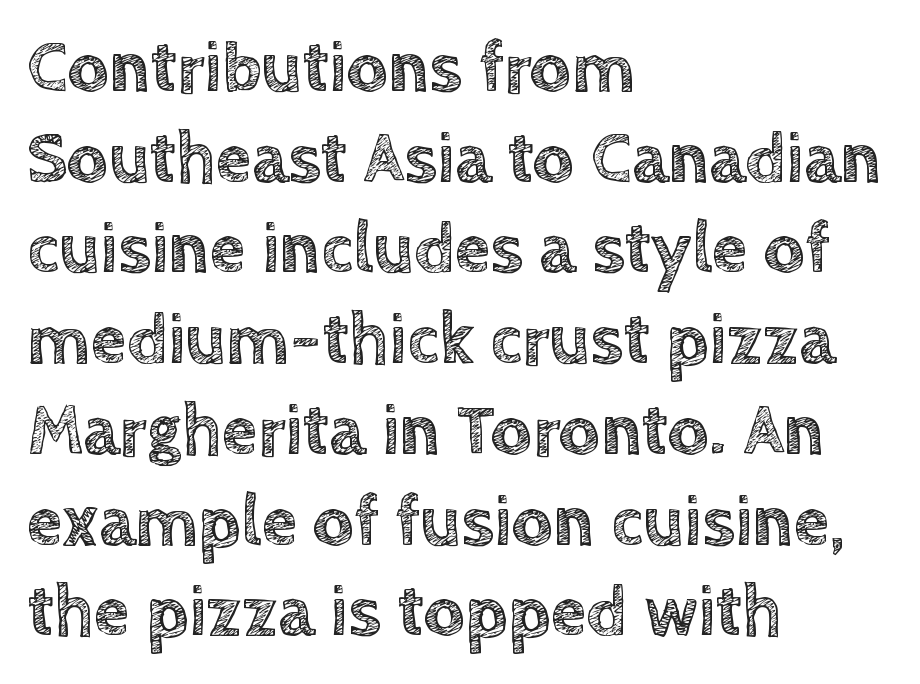
Q: Is the text italic (slanted)? A: No, it is upright.
Q: Is the text underlined? A: No.
Q: How is the paragraph aligned? A: Left-aligned.
Q: Is the spacing between letters normal or unusually wide? A: Normal.
Q: Is the spacing between lines tight, normal or loose? A: Normal.
Q: Width (condensed, normal, or wide)? A: Normal.
Q: x-height? A: Large.
Q: Monospaced? A: No.
